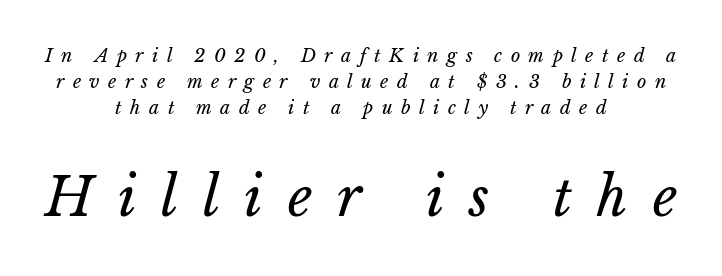
Q: Is the text bold? A: No.
Q: Is the text underlined? A: No.
Q: How is the paragraph aligned? A: Centered.
Q: Is the spacing between letters normal or unusually wide? A: Unusually wide.
Q: Is the spacing between lines tight, normal or loose? A: Normal.
Q: Which block of text is set in a larger size, the first (top) or the second (bottom)? A: The second (bottom) one.
Q: Width (condensed, normal, or wide)? A: Normal.
Q: Stroke contrast? A: Low.
Q: x-height? A: Medium.
Q: Monospaced? A: No.
